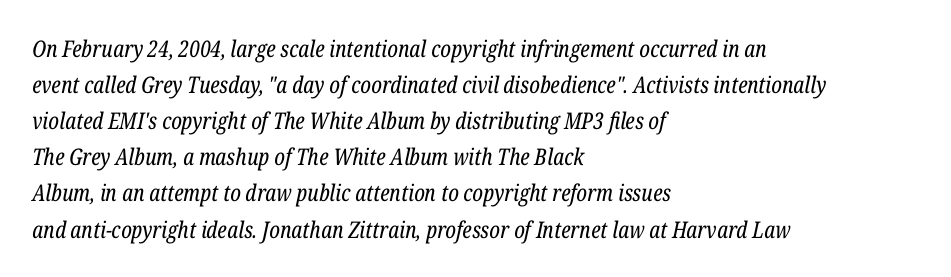
This rendering features lettering with no underline. The strokes carry an ordinary text weight at most. Does the lettering tilt? It does — this is italic. If you measured baseline to baseline, you'd find a middling distance. Reading down the block, your eye returns to a fixed left position each line.
